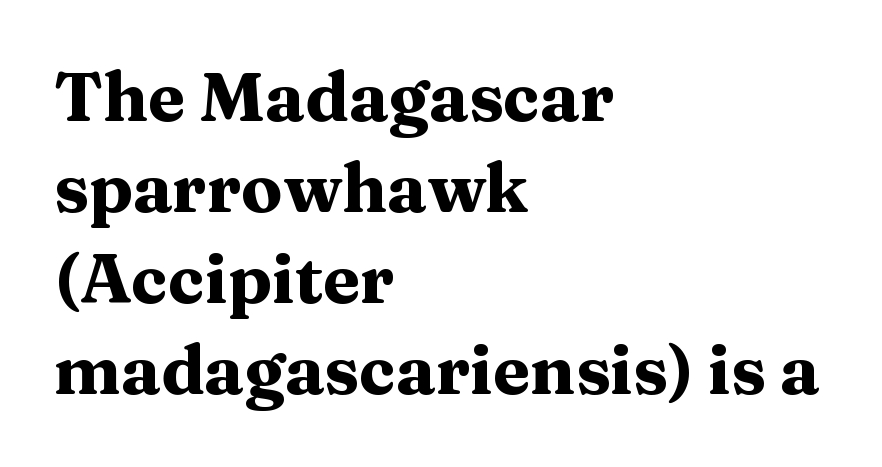
Q: Is the text bold? A: Yes.
Q: Is the text italic (slanted)? A: No, it is upright.
Q: Is the typeface a serif or a sans-serif typeface? A: Serif.
Q: Is the text underlined? A: No.
Q: How is the paragraph aligned? A: Left-aligned.
Q: Is the spacing between letters normal or unusually wide? A: Normal.
Q: Is the spacing between lines tight, normal or loose? A: Normal.
Q: Width (condensed, normal, or wide)? A: Wide.
Q: Stroke contrast? A: Medium.
Q: x-height? A: Medium.
Q: Monospaced? A: No.
